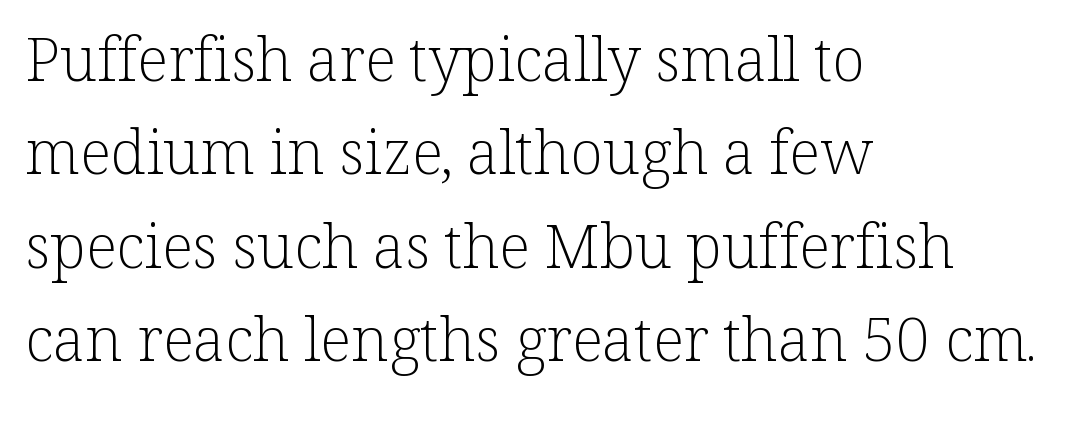
The image shows 61 px light serif type, upright; set left-aligned, normal line spacing (1.53x), normal letter spacing, not underlined; low stroke contrast and a medium x-height.
